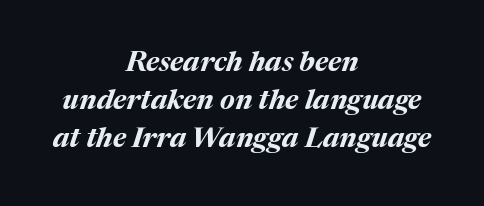
The image shows 28 px bold type, italic (leaning right); set centered, normal line spacing (1.36x), normal letter spacing, not underlined; medium stroke contrast and a medium x-height.
